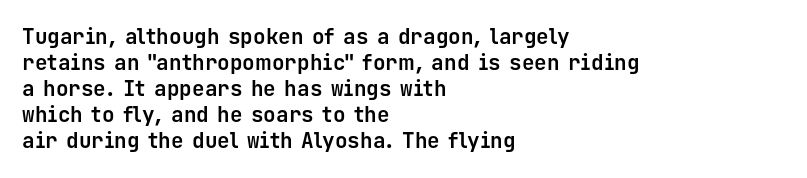
Q: Is the text bold? A: Yes.
Q: Is the text italic (slanted)? A: No, it is upright.
Q: Is the text underlined? A: No.
Q: How is the paragraph aligned? A: Left-aligned.
Q: Is the spacing between letters normal or unusually wide? A: Normal.
